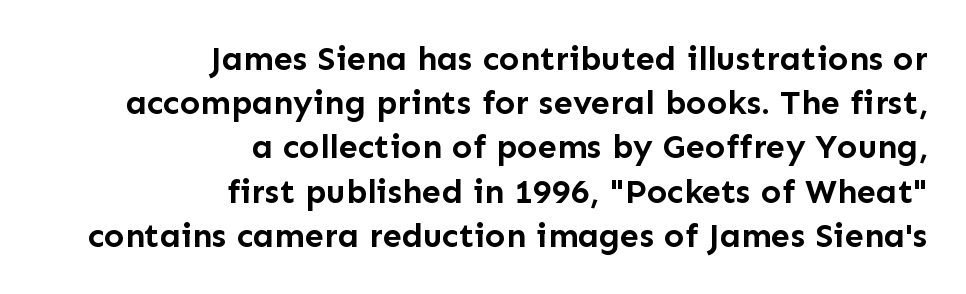
The image shows 34 px semibold sans-serif type, upright; set right-aligned, normal line spacing (1.3x), normal letter spacing, not underlined; low stroke contrast and a medium x-height.
